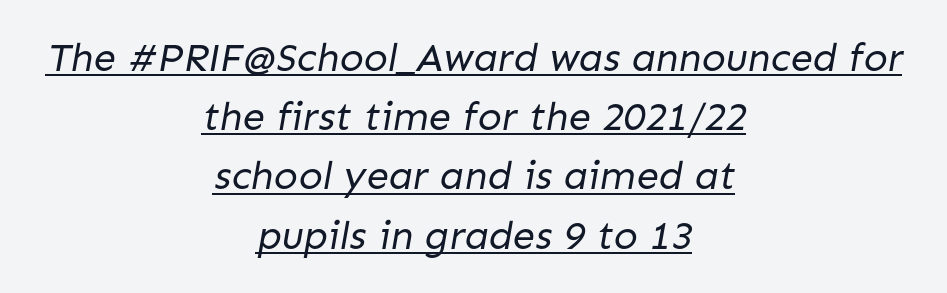
This rendering leaves character spacing at its baseline value. The rendering uses a moderate line-height, typical for paragraphs. Is the block centered? Yes — each line is placed symmetrically about the middle. I'd call this a sans setting — the letters go barefoot.
